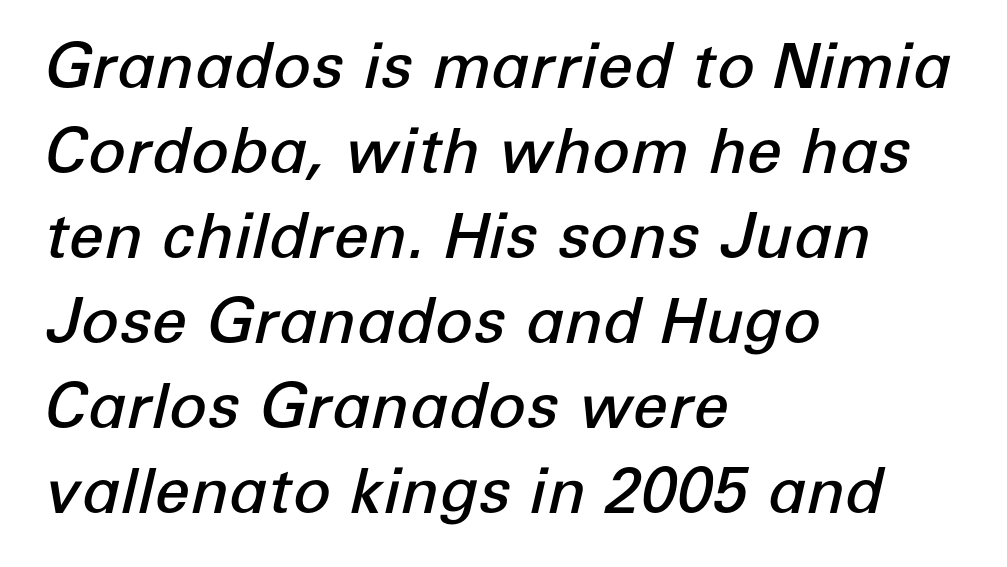
Teacher's note: observe the even left margin — that is flush-left alignment. Varying glyph widths throughout — classic text-font behaviour. Does the lettering tilt? It does — this is italic. Unmarked baselines from the first word to the last. Stems and bowls a touch heavier than normal — semibold. The designer left line spacing at the default.
